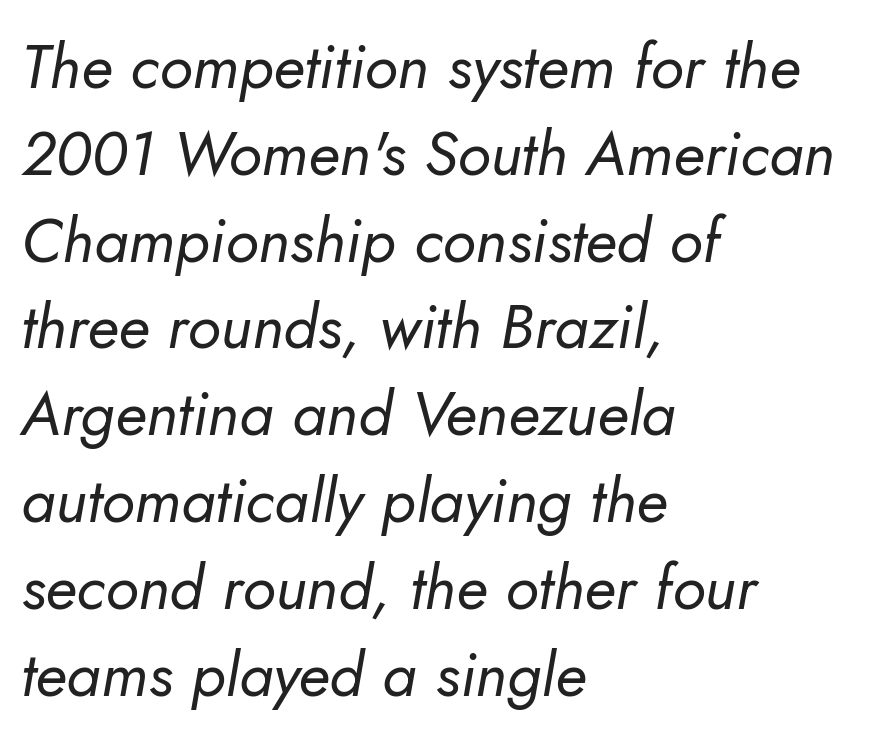
Here the designer chose a conventional face with non-uniform glyph widths. No letter is thick-stroked: the sample isn't bold. The baseline area is clear. The setting favours the left margin, as ordinary paragraphs usually do. Interline gaps are of average width in this sample. How are the letters spaced? Ordinarily, with no added tracking.
